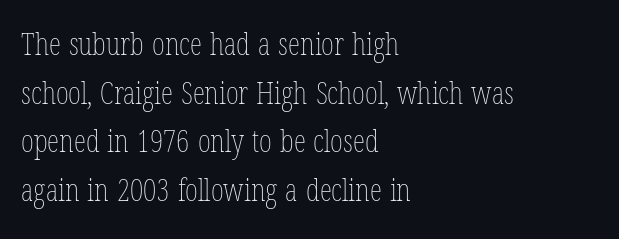
Q: Is the text bold? A: No.
Q: Is the text italic (slanted)? A: No, it is upright.
Q: Is the text underlined? A: No.
Q: How is the paragraph aligned? A: Left-aligned.
Q: Is the spacing between letters normal or unusually wide? A: Normal.
Q: Is the spacing between lines tight, normal or loose? A: Normal.
Q: Width (condensed, normal, or wide)? A: Condensed.
Q: Stroke contrast? A: Low.
Q: x-height? A: Medium.
Q: Monospaced? A: No.
